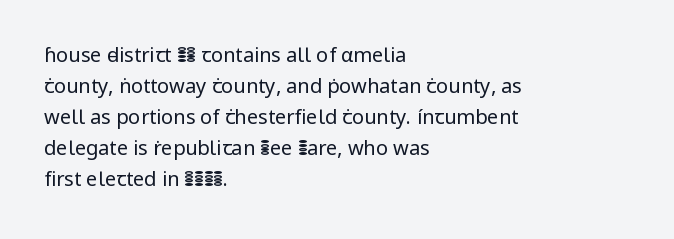
{"italic": "no", "bold": "no", "underline": "no", "align": "left", "line_spacing": "normal", "line_spacing_ratio": 1.55, "letter_spacing": "normal", "letter_spacing_em": 0.0, "glyph_px": 20}
